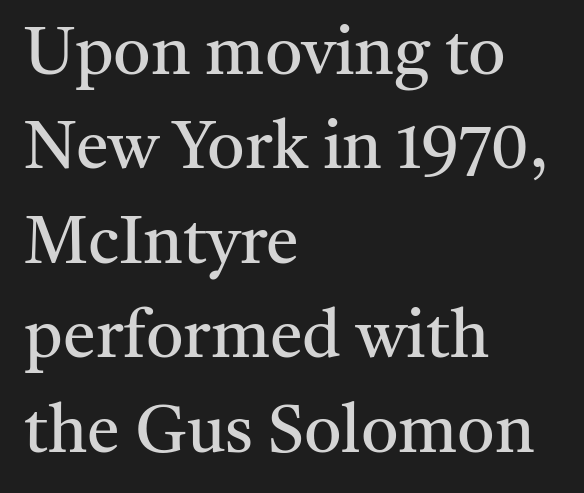
Q: Is the text bold? A: No.
Q: Is the text italic (slanted)? A: No, it is upright.
Q: Is the typeface a serif or a sans-serif typeface? A: Serif.
Q: Is the text underlined? A: No.
Q: How is the paragraph aligned? A: Left-aligned.
Q: Is the spacing between letters normal or unusually wide? A: Normal.
Q: Is the spacing between lines tight, normal or loose? A: Normal.
Q: Width (condensed, normal, or wide)? A: Normal.
Q: Stroke contrast? A: Medium.
Q: x-height? A: Medium.
Q: Monospaced? A: No.
